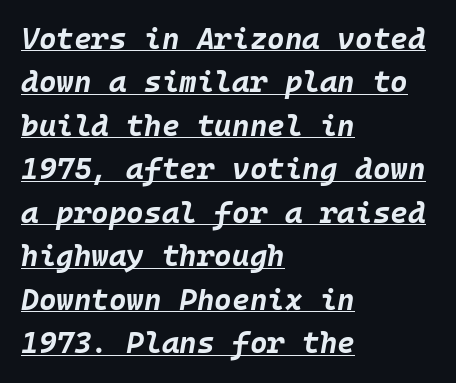
The image shows 30 px bold type, italic (leaning right), monospaced; set left-aligned, normal line spacing (1.45x), normal letter spacing, underlined; low stroke contrast and a large x-height.
